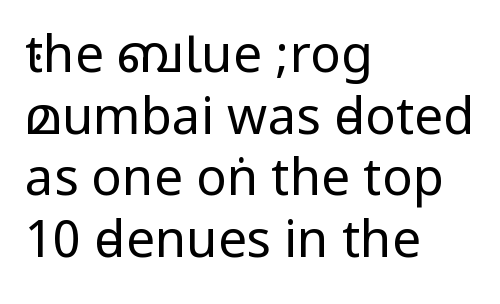
{"serif": "no", "italic": "no", "bold": "no", "weight": "regular", "width": "condensed", "stroke_contrast": "low", "underline": "no", "align": "left", "line_spacing_ratio": 1.21, "letter_spacing": "normal", "letter_spacing_em": 0.0, "glyph_px": 51}
